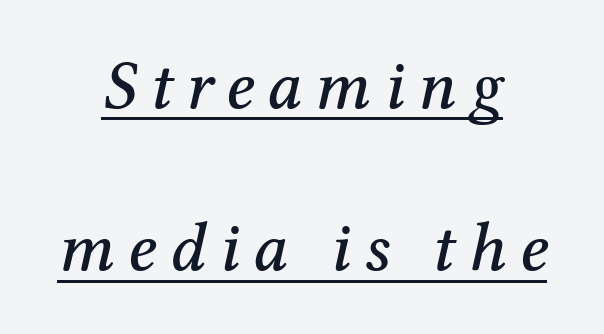
{"serif": "yes", "italic": "yes", "lean": "right", "slant_degrees": 12, "width": "normal", "stroke_contrast": "medium", "x_height": "medium", "monospaced": "no", "underline": "yes", "align": "center", "line_spacing": "loose", "line_spacing_ratio": 2.32, "glyph_px": 70}
